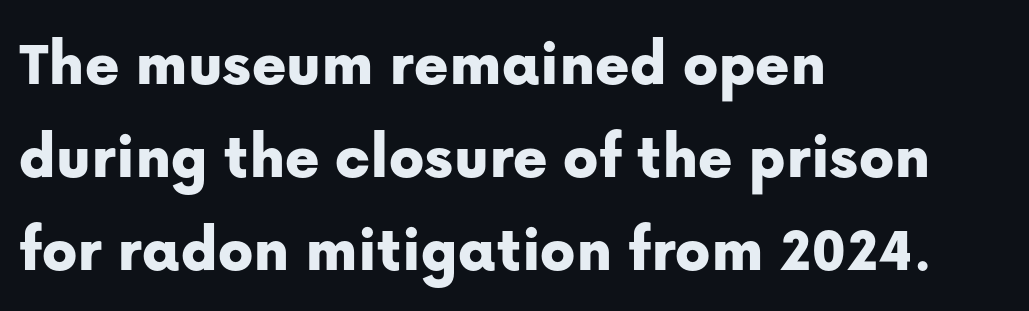
Q: Is the text italic (slanted)? A: No, it is upright.
Q: Is the typeface a serif or a sans-serif typeface? A: Sans-serif.
Q: Is the text underlined? A: No.
Q: How is the paragraph aligned? A: Left-aligned.
Q: Is the spacing between letters normal or unusually wide? A: Normal.
Q: Is the spacing between lines tight, normal or loose? A: Normal.
Q: Width (condensed, normal, or wide)? A: Normal.
Q: Stroke contrast? A: Low.
Q: x-height? A: Medium.
Q: Monospaced? A: No.
